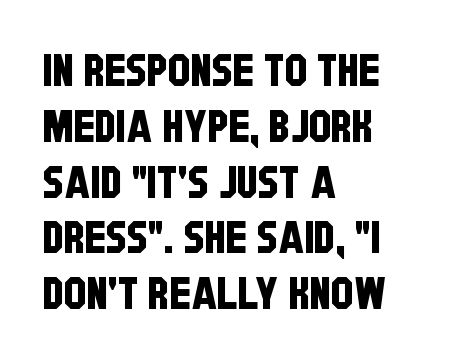
The image shows 45 px condensed sans-serif type; set left-aligned, line spacing 1.24x, normal letter spacing, not underlined; low stroke contrast and a large x-height.
